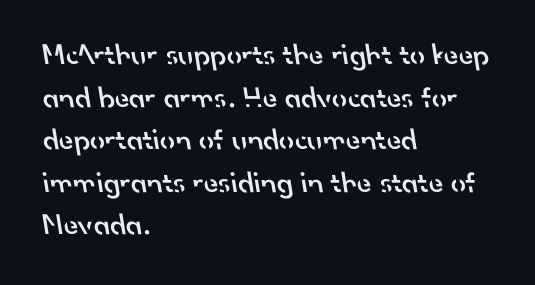
Q: Is the text bold? A: Semi-bold.
Q: Is the typeface a serif or a sans-serif typeface? A: Sans-serif.
Q: Is the text underlined? A: No.
Q: How is the paragraph aligned? A: Left-aligned.
Q: Is the spacing between letters normal or unusually wide? A: Normal.
Q: Is the spacing between lines tight, normal or loose? A: Normal.
Q: Width (condensed, normal, or wide)? A: Normal.
Q: Stroke contrast? A: Low.
Q: x-height? A: Small.
Q: Monospaced? A: No.
